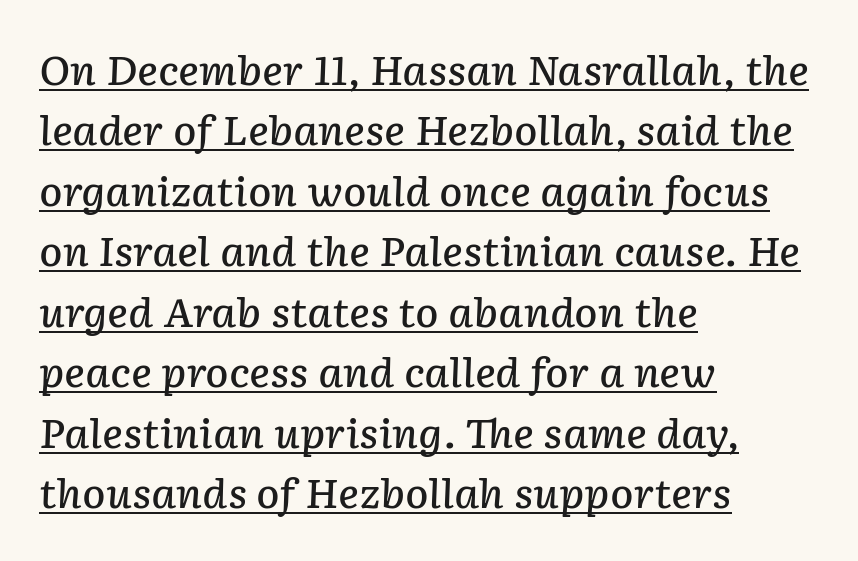
The image shows 39 px semibold type, italic (leaning right); set left-aligned, normal line spacing (1.55x), normal letter spacing, underlined; low stroke contrast and a medium x-height.
